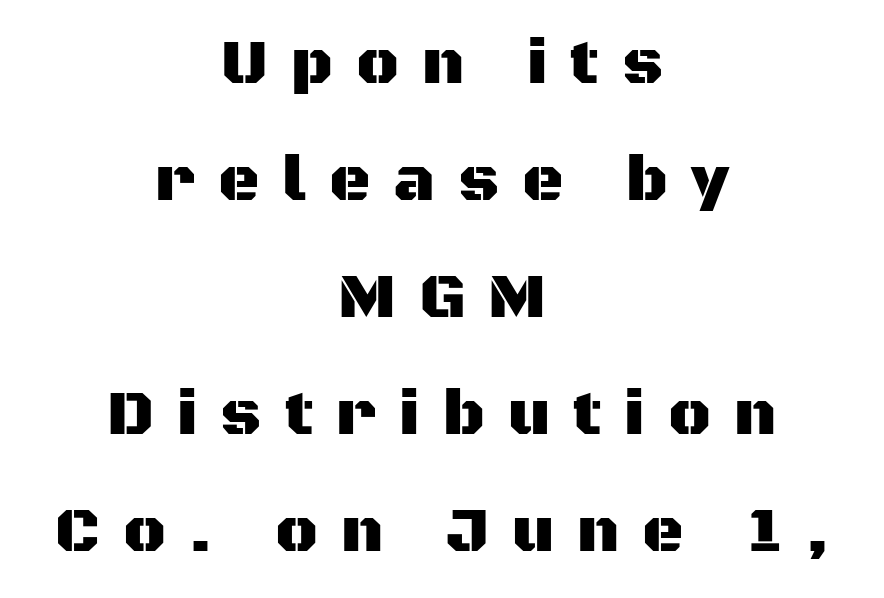
These lines are rendered in a variable-pitch font. A sans-serif font was chosen for this passage. Line starts and ends both wander, symmetrically. A typesetter would call this heavily tracked-out type.
